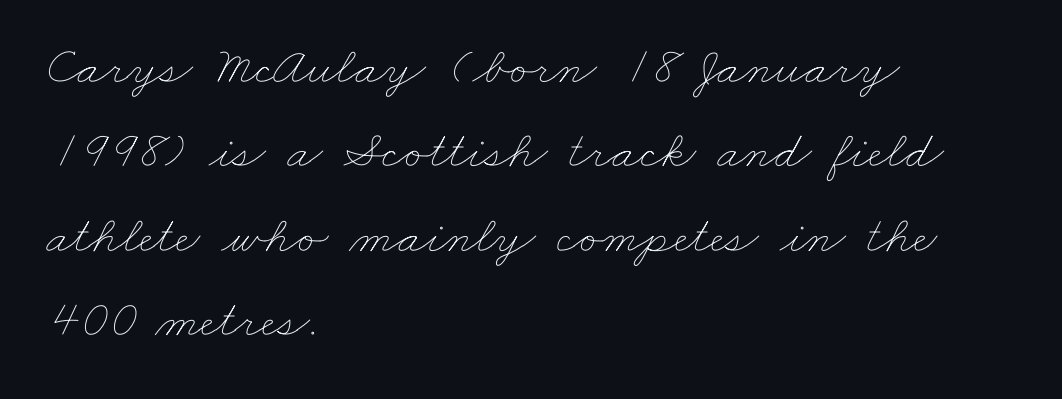
The image shows 53 px thin, wide type; set left-aligned, normal line spacing (1.59x), normal letter spacing, not underlined; low stroke contrast and a small x-height.
